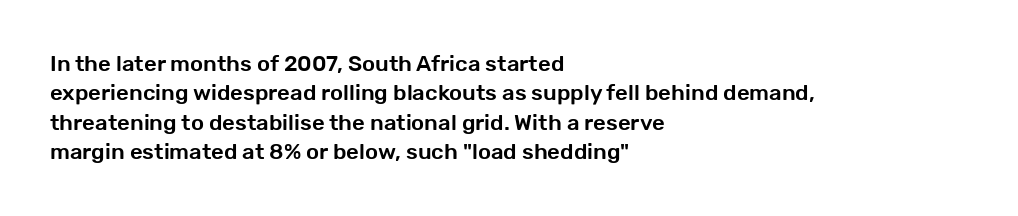
{"italic": "no", "underline": "no", "align": "left", "line_spacing": "normal", "line_spacing_ratio": 1.34, "letter_spacing": "normal", "letter_spacing_em": 0.0, "glyph_px": 22}
